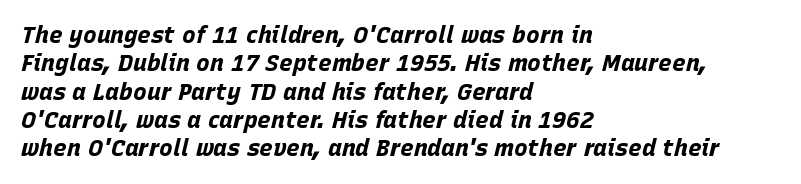
{"italic": "yes", "lean": "right", "slant_degrees": 15, "bold": "yes", "underline": "no", "align": "left", "line_spacing_ratio": 1.23, "letter_spacing": "normal", "letter_spacing_em": 0.0, "glyph_px": 23}
